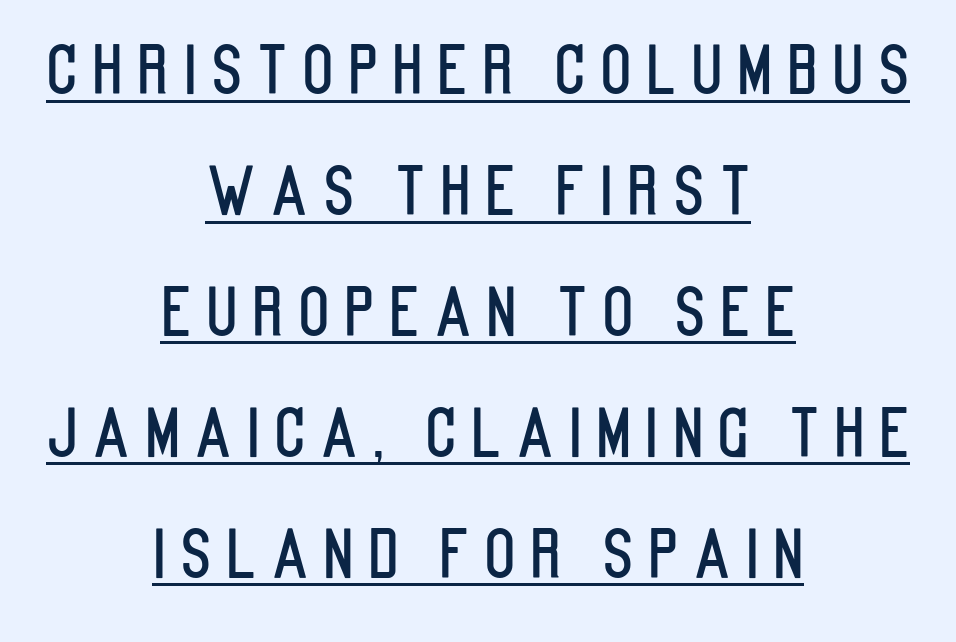
The image shows 65 px condensed sans-serif type, upright; set centered, line spacing 1.86x, unusually wide letter spacing (+0.22 em), underlined; low stroke contrast and a large x-height.
